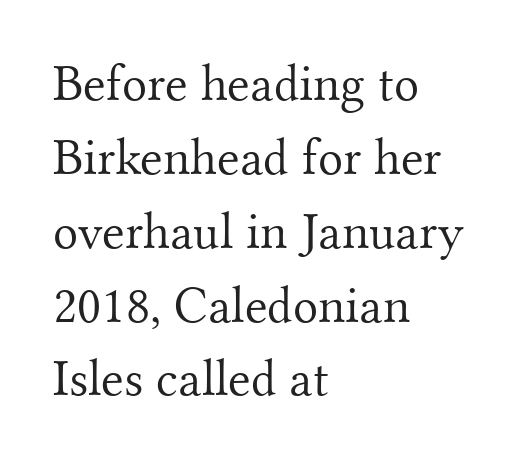
The image shows 52 px light serif type, upright; set left-aligned, normal line spacing (1.42x), normal letter spacing, not underlined; medium stroke contrast and a small x-height.
